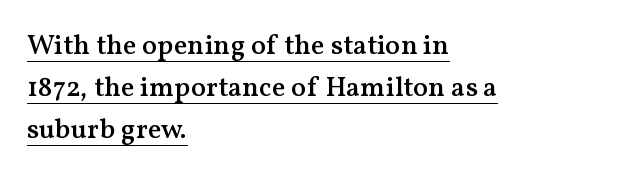
The image shows 28 px semibold serif type, upright; set left-aligned, normal line spacing (1.5x), normal letter spacing, underlined; medium stroke contrast and a medium x-height.
